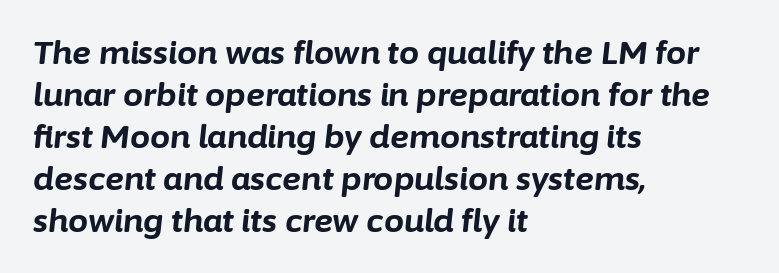
Q: Is the text bold? A: Yes.
Q: Is the text italic (slanted)? A: Yes, it leans right by about 6 degrees.
Q: Is the text underlined? A: No.
Q: How is the paragraph aligned? A: Left-aligned.
Q: Is the spacing between letters normal or unusually wide? A: Normal.
Q: Is the spacing between lines tight, normal or loose? A: Normal.
Q: Width (condensed, normal, or wide)? A: Normal.
Q: Stroke contrast? A: Low.
Q: x-height? A: Medium.
Q: Monospaced? A: No.
